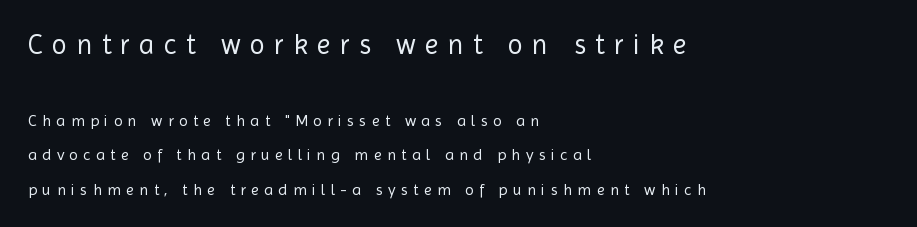
The rag falls on the right side of this text block. Honestly, the letter spacing is so wide it's the main thing you notice. Look at the glyph heights: the upper group is clearly the bigger setting. Stroke terminals: plain, sans-serif. No italicization has been applied; the sample stays upright.
